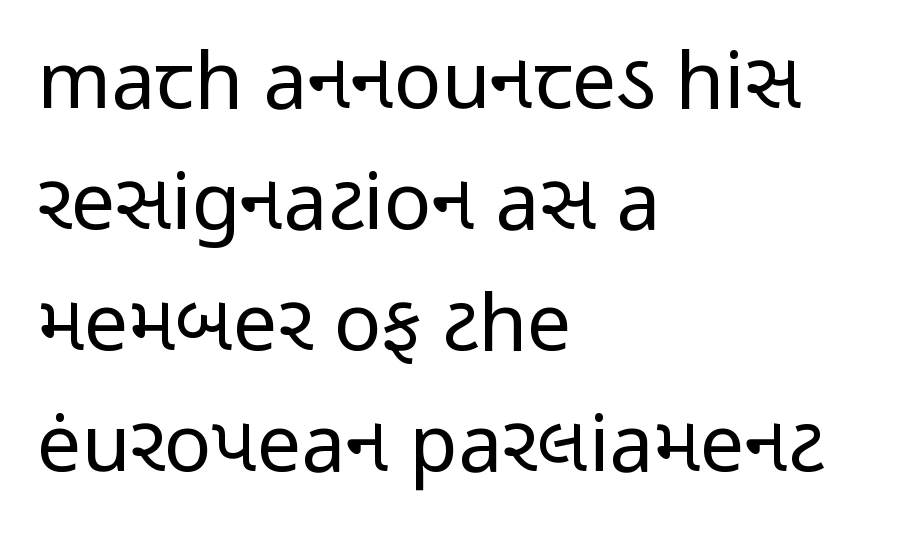
{"serif": "no", "italic": "no", "bold": "no", "weight": "regular", "width": "condensed", "stroke_contrast": "low", "x_height": "medium", "monospaced": "no", "underline": "no", "align": "left", "line_spacing": "normal", "line_spacing_ratio": 1.53, "letter_spacing": "normal", "letter_spacing_em": 0.0, "glyph_px": 79}
